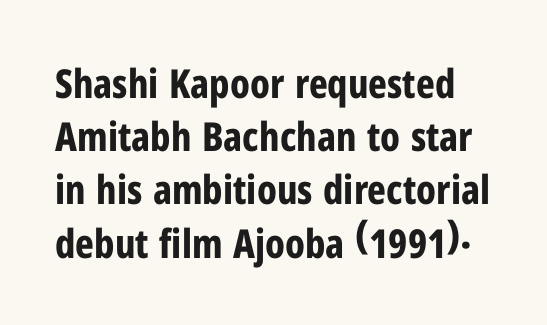
Q: Is the text bold? A: Yes.
Q: Is the text italic (slanted)? A: No, it is upright.
Q: Is the typeface a serif or a sans-serif typeface? A: Sans-serif.
Q: Is the text underlined? A: No.
Q: Is the spacing between letters normal or unusually wide? A: Normal.
Q: Is the spacing between lines tight, normal or loose? A: Normal.
Q: Width (condensed, normal, or wide)? A: Condensed.
Q: Stroke contrast? A: Low.
Q: x-height? A: Medium.
Q: Monospaced? A: No.
